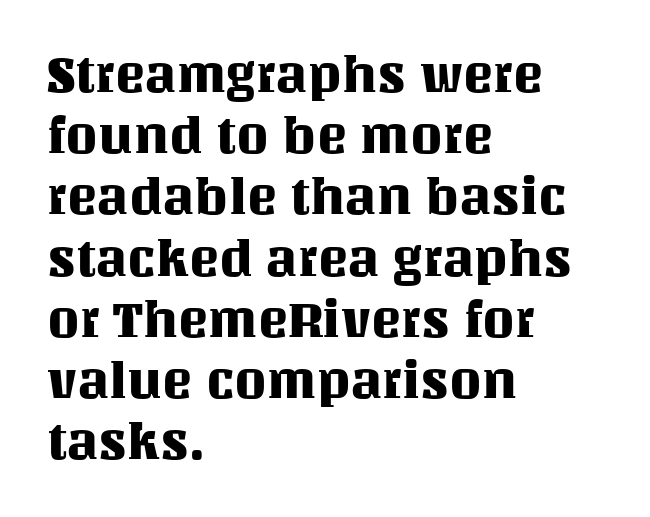
Q: Is the text italic (slanted)? A: No, it is upright.
Q: Is the text underlined? A: No.
Q: How is the paragraph aligned? A: Left-aligned.
Q: Is the spacing between letters normal or unusually wide? A: Normal.
Q: Width (condensed, normal, or wide)? A: Normal.
Q: Stroke contrast? A: Medium.
Q: x-height? A: Large.
Q: Monospaced? A: No.
